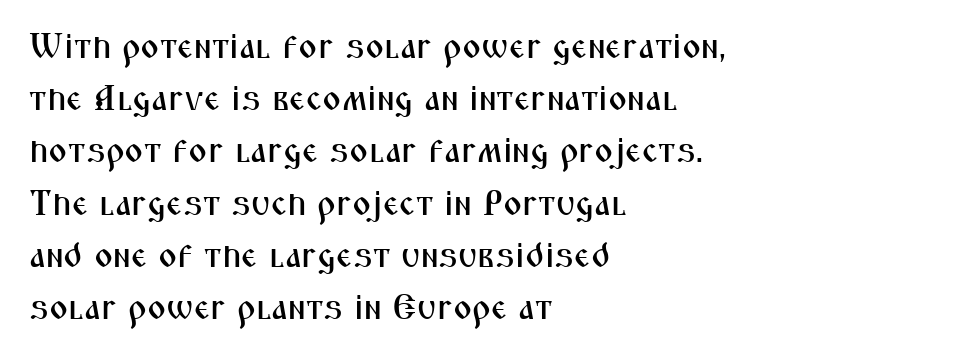
The text block is weighted toward the left margin, trailing off unevenly rightward. This is sans-serif lettering, the kind often seen on screens and signage. The letters advance in unequal steps, a hallmark of proportional type. Letter spacing: default. Regular leading.
